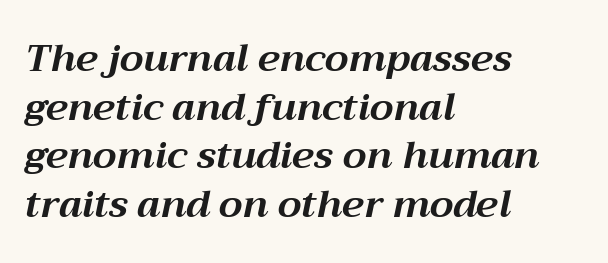
Q: Is the text bold? A: Yes.
Q: Is the text italic (slanted)? A: Yes, it leans right by about 12 degrees.
Q: Is the text underlined? A: No.
Q: How is the paragraph aligned? A: Left-aligned.
Q: Is the spacing between letters normal or unusually wide? A: Normal.
Q: Is the spacing between lines tight, normal or loose? A: Normal.
Q: Width (condensed, normal, or wide)? A: Normal.
Q: Stroke contrast? A: Medium.
Q: x-height? A: Medium.
Q: Monospaced? A: No.
